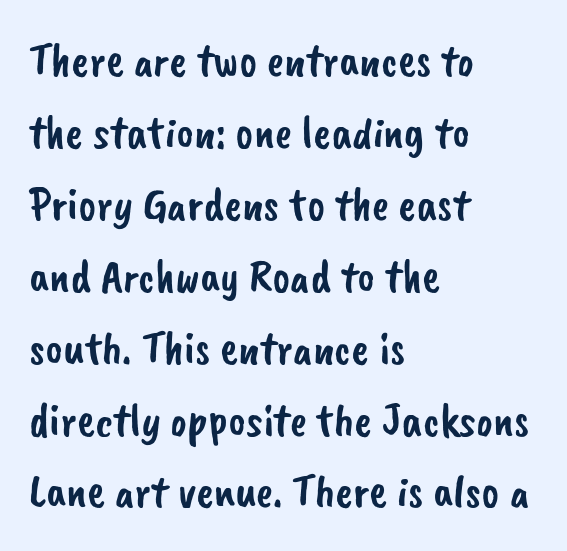
Letter spacing: default. Visually the block forms a straight wall on the left and a jagged coastline on the right. The text was rendered using a sans face with plain stroke endings. This block has exactly the height ordinary leading produces. Here the designer chose a conventional face with non-uniform glyph widths. The words here are not underlined.
